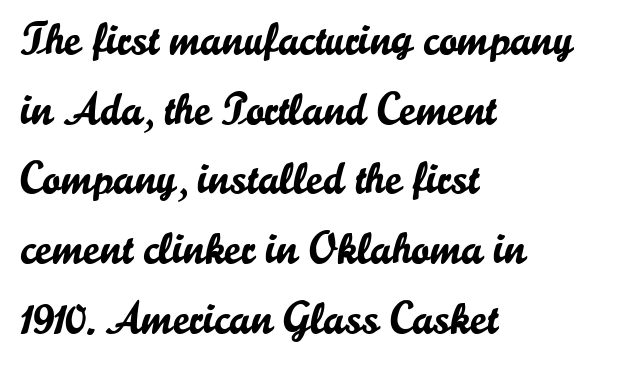
{"serif": "no", "width": "normal", "stroke_contrast": "low", "x_height": "small", "monospaced": "no", "underline": "no", "align": "left", "line_spacing": "normal", "line_spacing_ratio": 1.55, "letter_spacing": "normal", "letter_spacing_em": 0.0, "glyph_px": 45}
